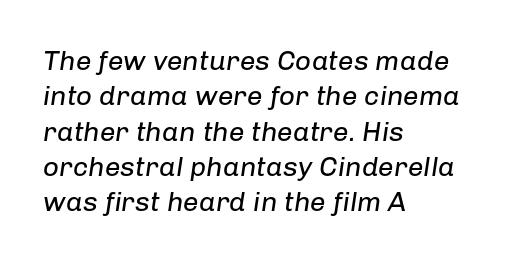
The image shows 28 px regular-weight type, italic (leaning right); set left-aligned, normal line spacing (1.26x), normal letter spacing, not underlined; low stroke contrast and a medium x-height.
